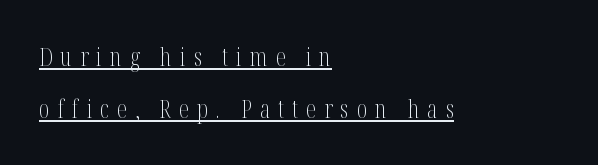
{"italic": "no", "bold": "no", "underline": "yes", "align": "left", "line_spacing": "loose", "line_spacing_ratio": 2.08, "letter_spacing": "wide", "letter_spacing_em": 0.32, "glyph_px": 25}
